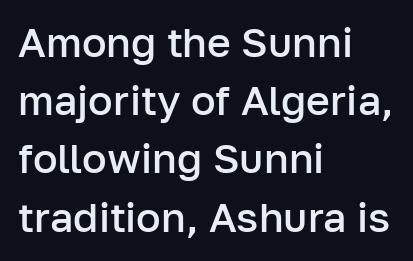
Serifs: no, the terminals of the letterforms are clean. Do the characters align in a grid? No, the font is proportional. The sample has been set in demibold, a notch under bold. The gaps between neighbouring characters are ordinary and unremarkable. Each row of text sits above clean, open space. Notice how the stems are strictly vertical — no italics here.
